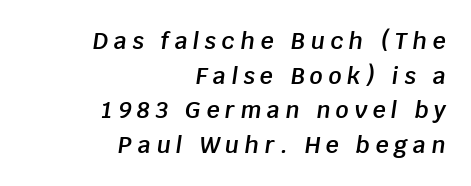
The image shows 23 px text type, italic (leaning right); set right-aligned, normal line spacing (1.51x), unusually wide letter spacing (+0.24 em), not underlined.
